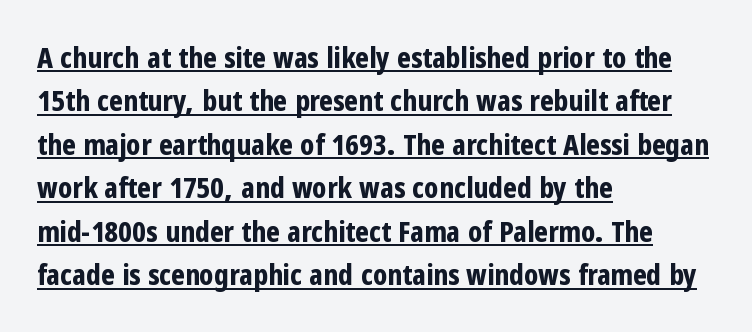
Quick note: not italic, upright. The glyphs in this specimen are sans serif. A baseline rule has been typeset under these characters. Plenty of ink on the page — the face is bold. Is the letter spacing exaggerated? No — it looks like the ordinary default.
